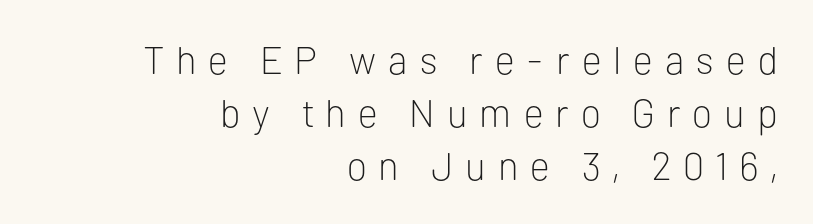
Note: no serifs on the glyphs. Ascenders rise straight up at ninety degrees. The ragged edge is on the left, which tells us the setting is flush right. The strokes are not fattened; the text isn't bold. Reading down the column, the eye jumps a familiar distance to each next line. Think of a printed novel: that variable character pitch is what you see here.
